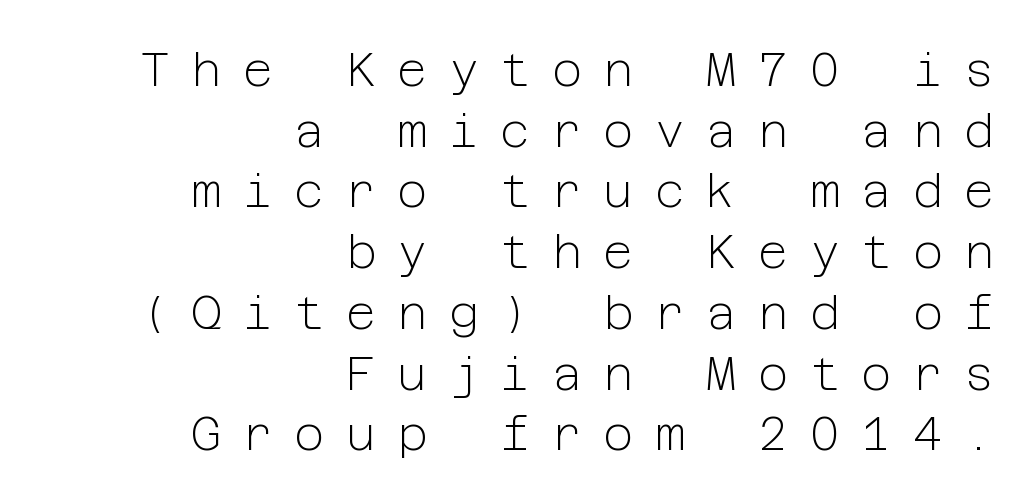
The image shows 46 px light sans-serif type, upright; set right-aligned, normal line spacing (1.32x), unusually wide letter spacing (+0.47 em), not underlined; low stroke contrast and a medium x-height.
